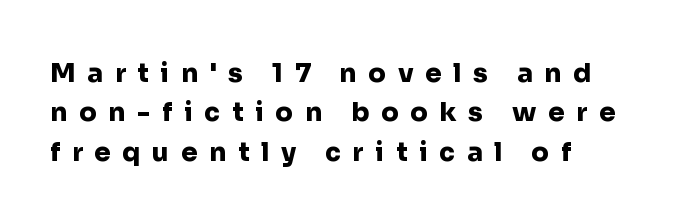
The image shows 26 px bold type, upright; set left-aligned, normal line spacing (1.51x), unusually wide letter spacing (+0.45 em), not underlined.
